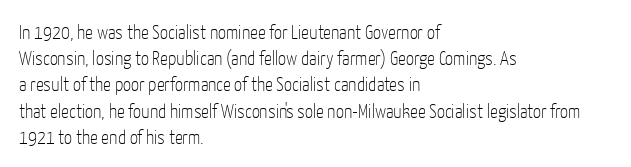
Q: Is the text bold? A: No.
Q: Is the text italic (slanted)? A: No, it is upright.
Q: Is the text underlined? A: No.
Q: How is the paragraph aligned? A: Left-aligned.
Q: Is the spacing between letters normal or unusually wide? A: Normal.
Q: Is the spacing between lines tight, normal or loose? A: Normal.
